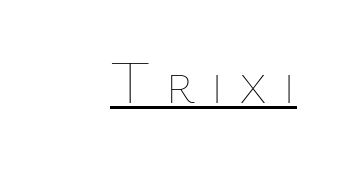
{"italic": "no", "bold": "no", "weight": "thin", "width": "normal", "stroke_contrast": "low", "x_height": "medium", "monospaced": "no", "underline": "yes", "letter_spacing": "wide", "letter_spacing_em": 0.25, "glyph_px": 60}
